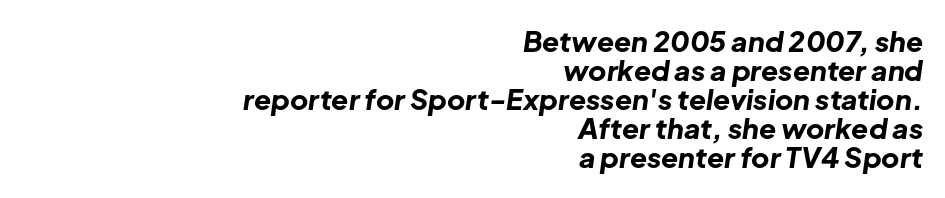
The image shows 28 px bold type, italic (leaning right); set right-aligned, tight line spacing (1.04x), normal letter spacing, not underlined; low stroke contrast and a medium x-height.
